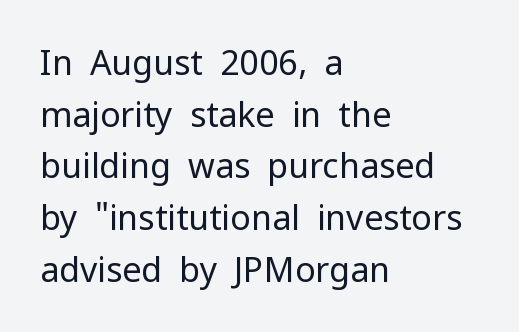
{"serif": "no", "italic": "no", "bold": "no", "weight": "regular", "width": "normal", "stroke_contrast": "low", "x_height": "medium", "monospaced": "no", "underline": "no", "align": "left", "line_spacing": "normal", "line_spacing_ratio": 1.52, "letter_spacing": "normal", "letter_spacing_em": 0.0, "glyph_px": 34}
